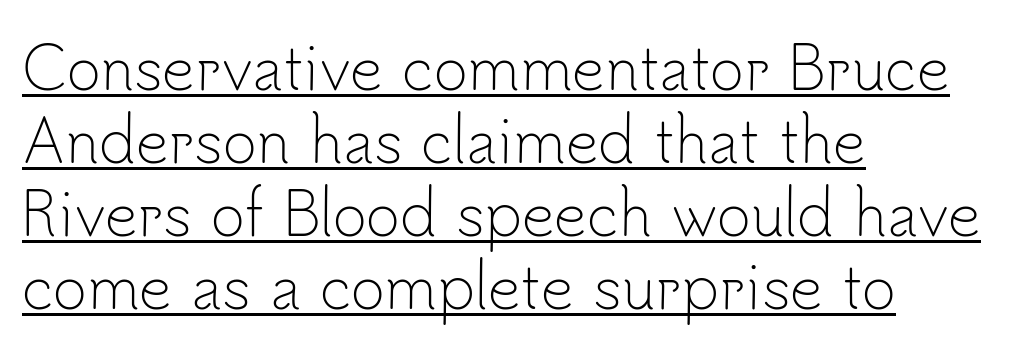
{"serif": "no", "italic": "no", "bold": "no", "weight": "light", "width": "normal", "stroke_contrast": "low", "x_height": "small", "monospaced": "no", "underline": "yes", "align": "left", "line_spacing": "normal", "line_spacing_ratio": 1.26, "letter_spacing": "normal", "letter_spacing_em": 0.0, "glyph_px": 58}
